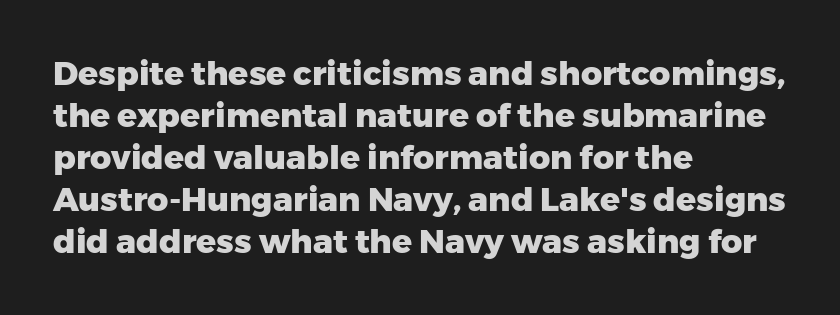
Q: Is the text bold? A: Yes.
Q: Is the text italic (slanted)? A: No, it is upright.
Q: Is the typeface a serif or a sans-serif typeface? A: Sans-serif.
Q: Is the text underlined? A: No.
Q: How is the paragraph aligned? A: Left-aligned.
Q: Is the spacing between letters normal or unusually wide? A: Normal.
Q: Is the spacing between lines tight, normal or loose? A: Normal.
Q: Width (condensed, normal, or wide)? A: Normal.
Q: Stroke contrast? A: Low.
Q: x-height? A: Medium.
Q: Monospaced? A: No.
